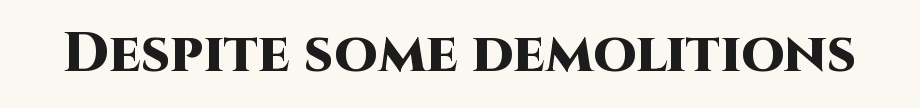
The image shows 56 px heavy sans-serif type, upright; set normal letter spacing, not underlined; high stroke contrast and a large x-height.
